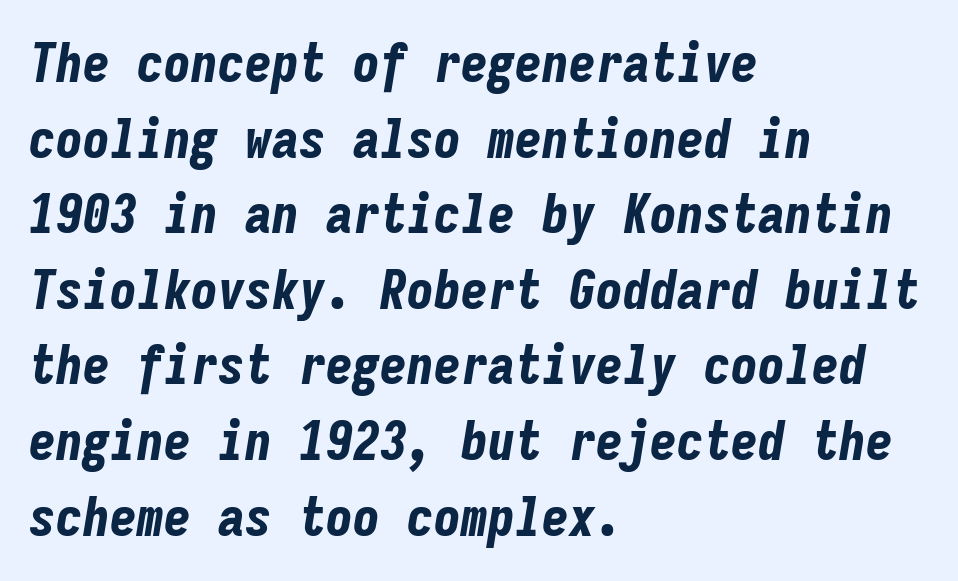
Is this a fixed-width face? Yes — each glyph sits in an identical cell. Type without underlining. Slant detected: the letters are inclined. Alignment: flush left.
